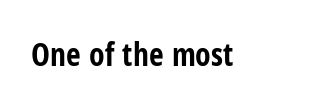
Q: Is the text bold? A: Yes.
Q: Is the text italic (slanted)? A: No, it is upright.
Q: Is the typeface a serif or a sans-serif typeface? A: Sans-serif.
Q: Is the text underlined? A: No.
Q: Is the spacing between letters normal or unusually wide? A: Normal.
Q: Width (condensed, normal, or wide)? A: Condensed.
Q: Stroke contrast? A: Low.
Q: x-height? A: Medium.
Q: Monospaced? A: No.
